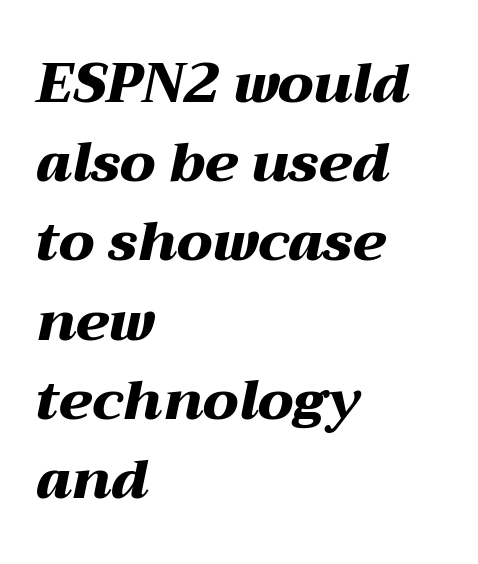
The image shows 55 px heavy, wide type, italic (leaning right); set left-aligned, normal line spacing (1.44x), normal letter spacing, not underlined; medium stroke contrast and a medium x-height.
